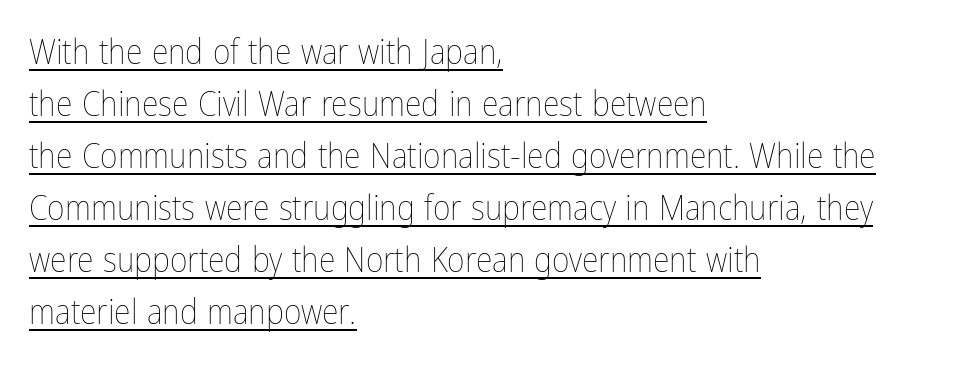
Q: Is the text bold? A: No.
Q: Is the text italic (slanted)? A: No, it is upright.
Q: Is the text underlined? A: Yes.
Q: How is the paragraph aligned? A: Left-aligned.
Q: Is the spacing between letters normal or unusually wide? A: Normal.
Q: Is the spacing between lines tight, normal or loose? A: Normal.
Q: Width (condensed, normal, or wide)? A: Condensed.
Q: Stroke contrast? A: Low.
Q: x-height? A: Medium.
Q: Monospaced? A: No.
